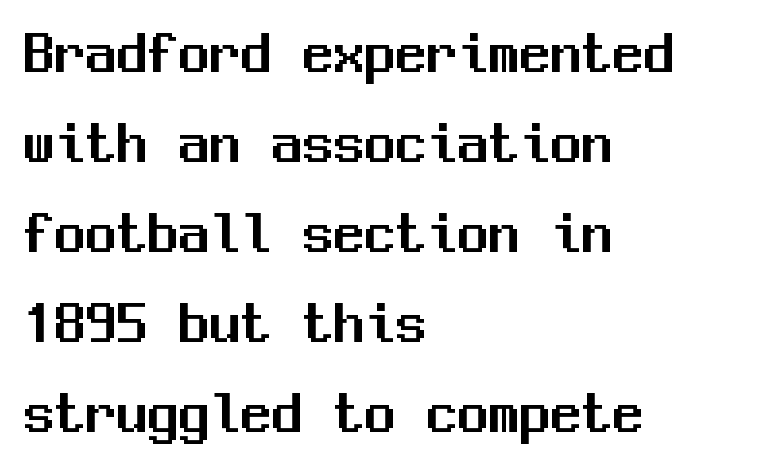
Looks like terminal output: every glyph gets an equal slot. Serifs: no, the terminals of the letterforms are clean. No extra tracking has been applied to these lines. Is the block centered? No — it sits flush against the left margin.
